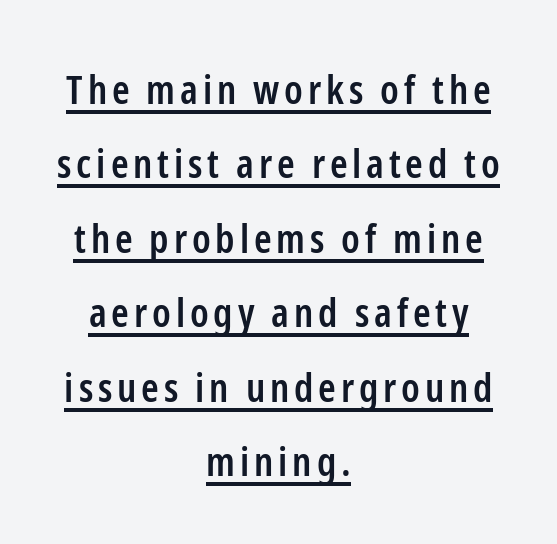
The letters carry no serifs — their stems end cleanly without finishing strokes. The letters advance in unequal steps, a hallmark of proportional type. Set as a demibold, roughly 600 on the weight scale. Decoration check: the copy is underlined. Compared with a flush-left layout, this one balances lines on the center instead.
